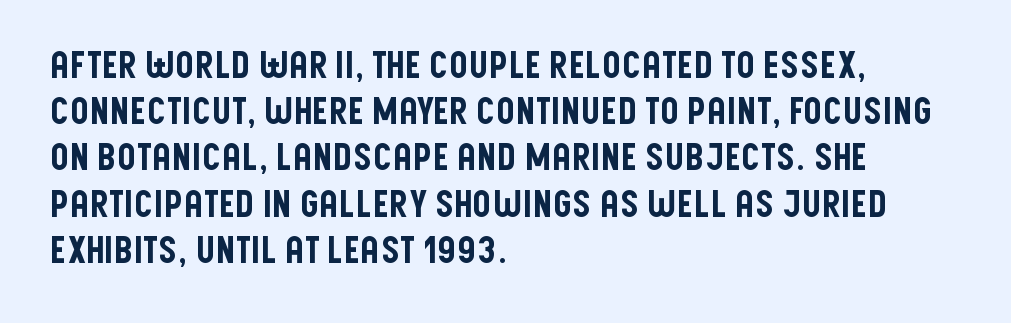
{"serif": "no", "italic": "no", "width": "condensed", "stroke_contrast": "low", "x_height": "large", "monospaced": "no", "underline": "no", "align": "left", "line_spacing": "normal", "line_spacing_ratio": 1.25, "letter_spacing": "normal", "letter_spacing_em": 0.0, "glyph_px": 37}
